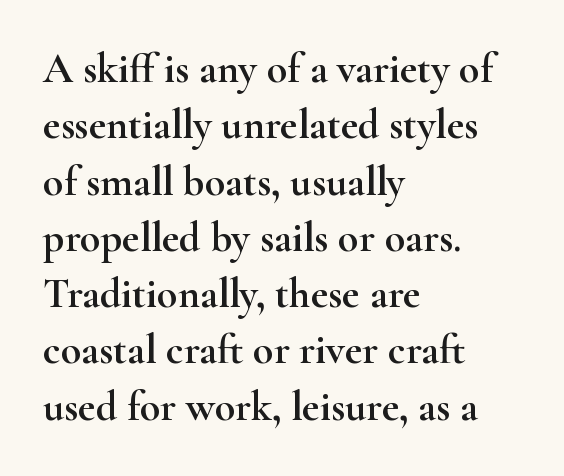
The image shows 42 px wide serif type, upright; set left-aligned, normal line spacing (1.34x), normal letter spacing, not underlined; high stroke contrast and a small x-height.
